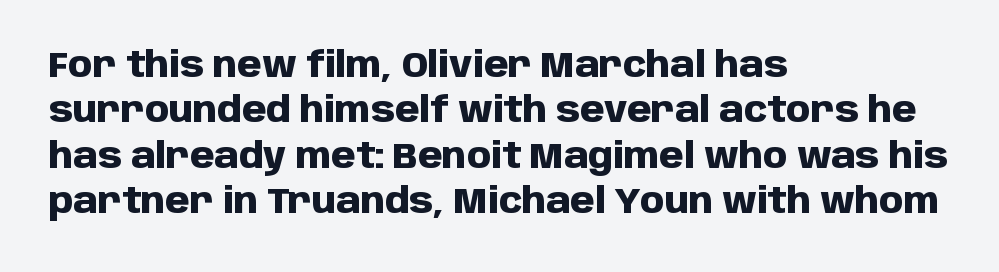
{"serif": "no", "italic": "no", "bold": "yes", "weight": "heavy", "width": "normal", "stroke_contrast": "low", "x_height": "large", "monospaced": "no", "underline": "no", "align": "left", "line_spacing": "normal", "line_spacing_ratio": 1.3, "letter_spacing": "normal", "letter_spacing_em": 0.0, "glyph_px": 35}
